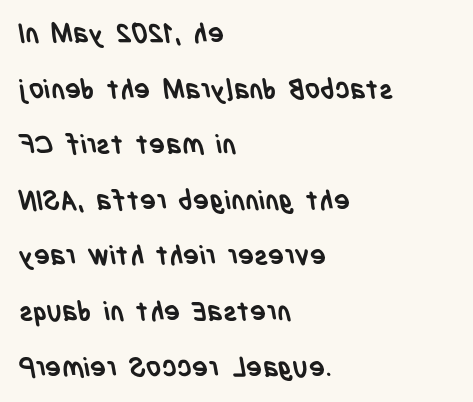
{"bold": "yes", "underline": "no", "align": "left", "line_spacing": "loose", "line_spacing_ratio": 2.06, "letter_spacing": "normal", "letter_spacing_em": 0.0, "glyph_px": 27}
